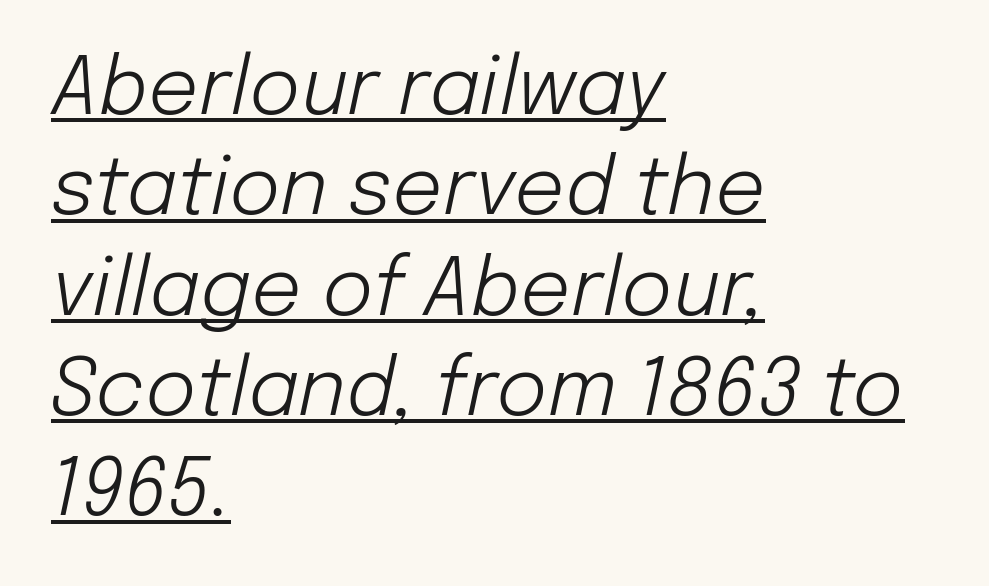
{"italic": "yes", "lean": "right", "slant_degrees": 12, "bold": "no", "weight": "light", "width": "normal", "stroke_contrast": "low", "x_height": "medium", "monospaced": "no", "underline": "yes", "align": "left", "line_spacing": "normal", "line_spacing_ratio": 1.27, "letter_spacing": "normal", "letter_spacing_em": 0.0, "glyph_px": 79}
